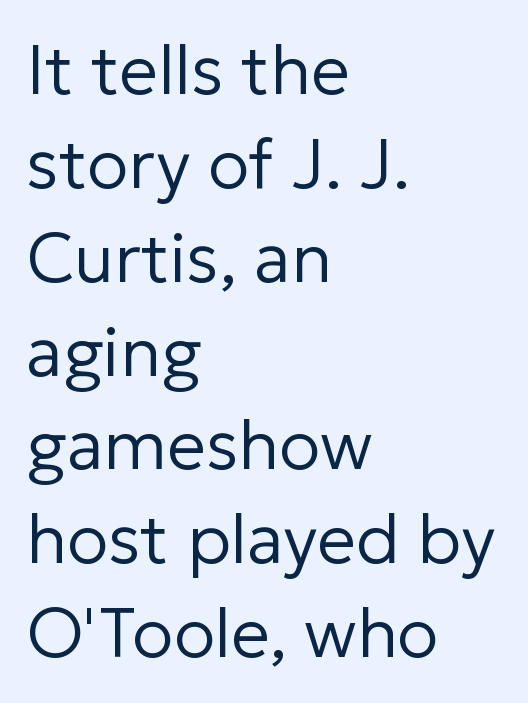
{"serif": "no", "italic": "no", "bold": "no", "weight": "regular", "width": "normal", "stroke_contrast": "low", "x_height": "medium", "monospaced": "no", "underline": "no", "align": "left", "line_spacing": "normal", "line_spacing_ratio": 1.36, "letter_spacing": "normal", "letter_spacing_em": 0.0, "glyph_px": 69}
